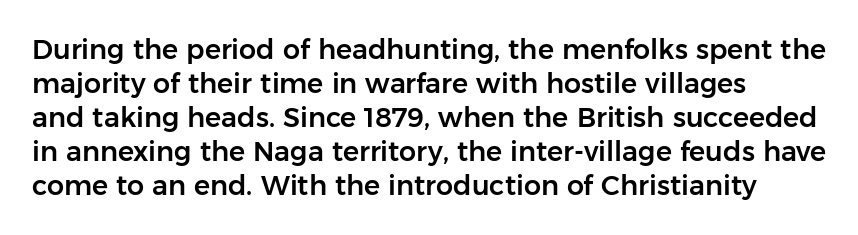
This sample uses plain, unmodified letter spacing. The setting favours the left margin, as ordinary paragraphs usually do. Does the lettering tilt? It doesn't — this is upright. Is there much room between lines? A standard amount, neither cramped nor airy.
